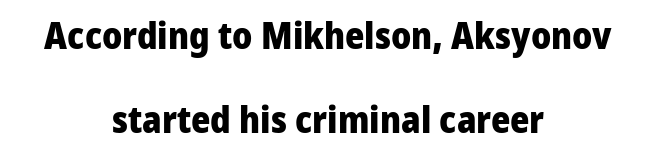
Q: Is the text bold? A: Yes.
Q: Is the text italic (slanted)? A: No, it is upright.
Q: Is the typeface a serif or a sans-serif typeface? A: Sans-serif.
Q: Is the text underlined? A: No.
Q: How is the paragraph aligned? A: Centered.
Q: Is the spacing between letters normal or unusually wide? A: Normal.
Q: Is the spacing between lines tight, normal or loose? A: Loose.
Q: Width (condensed, normal, or wide)? A: Normal.
Q: Stroke contrast? A: Low.
Q: x-height? A: Medium.
Q: Monospaced? A: No.
